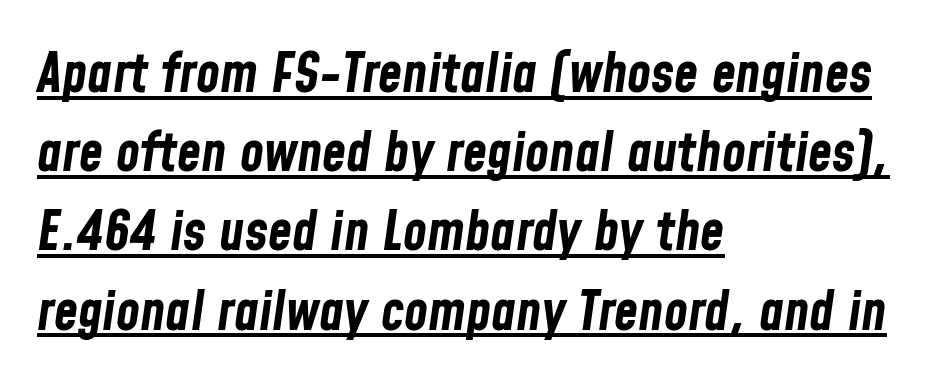
The image shows 55 px bold, condensed type, italic (leaning right); set left-aligned, normal line spacing (1.44x), normal letter spacing, underlined; low stroke contrast and a medium x-height.
